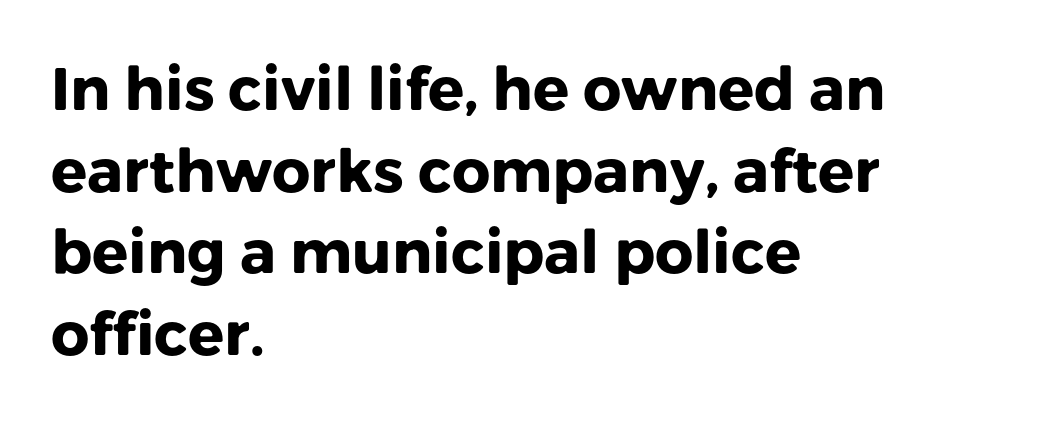
{"serif": "no", "italic": "no", "bold": "yes", "weight": "heavy", "width": "normal", "stroke_contrast": "low", "x_height": "medium", "monospaced": "no", "underline": "no", "align": "left", "line_spacing": "normal", "line_spacing_ratio": 1.36, "letter_spacing": "normal", "letter_spacing_em": 0.0, "glyph_px": 60}
